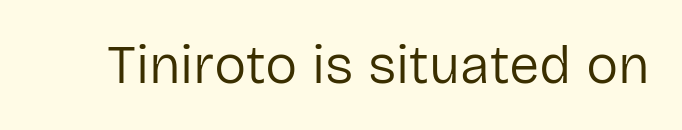
I'd call this a sans setting — the letters go barefoot. You could not count columns in this text — the font is proportionally spaced. No italicization has been applied; the sample stays upright. Is the stroke heavy? The answer is a plain regular-or-lighter.
